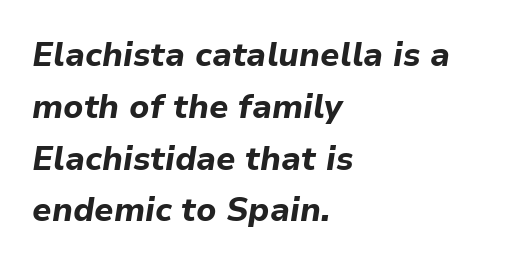
The image shows 33 px bold type, italic (leaning right); set left-aligned, normal line spacing (1.57x), normal letter spacing, not underlined; low stroke contrast and a medium x-height.
